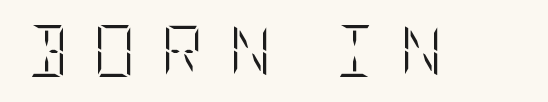
The image shows 52 px light, condensed type, upright; set unusually wide letter spacing (+0.49 em), not underlined; low stroke contrast and a large x-height.
